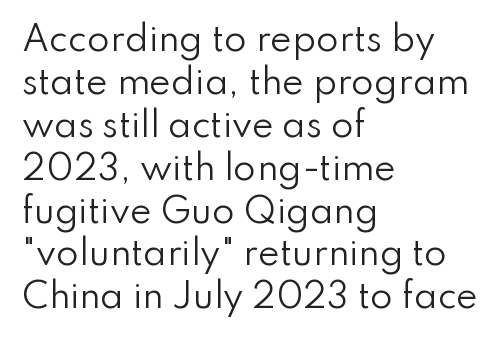
{"serif": "no", "italic": "no", "bold": "no", "weight": "regular", "width": "normal", "stroke_contrast": "low", "x_height": "small", "monospaced": "no", "underline": "no", "align": "left", "line_spacing": "normal", "line_spacing_ratio": 1.3, "letter_spacing": "normal", "letter_spacing_em": 0.0, "glyph_px": 33}
